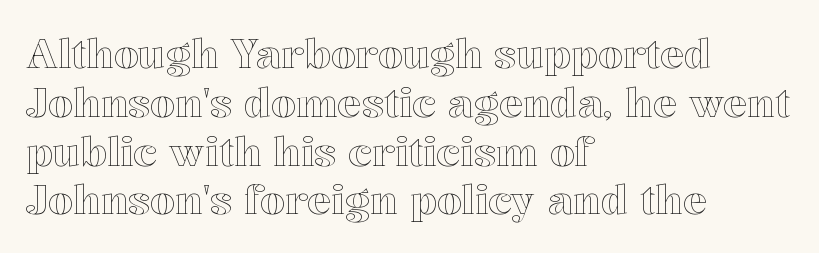
Q: Is the text italic (slanted)? A: No, it is upright.
Q: Is the text underlined? A: No.
Q: How is the paragraph aligned? A: Left-aligned.
Q: Is the spacing between letters normal or unusually wide? A: Normal.
Q: Width (condensed, normal, or wide)? A: Normal.
Q: x-height? A: Medium.
Q: Monospaced? A: No.
